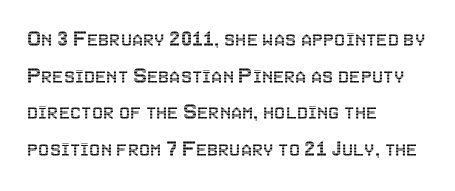
The letters stand straight up with perfectly vertical stems. The tracking reads as untouched default to a designer's eye. Vertical spacing — default. All the whitespace from short lines collects on the right. Bare-footed words on every line.
